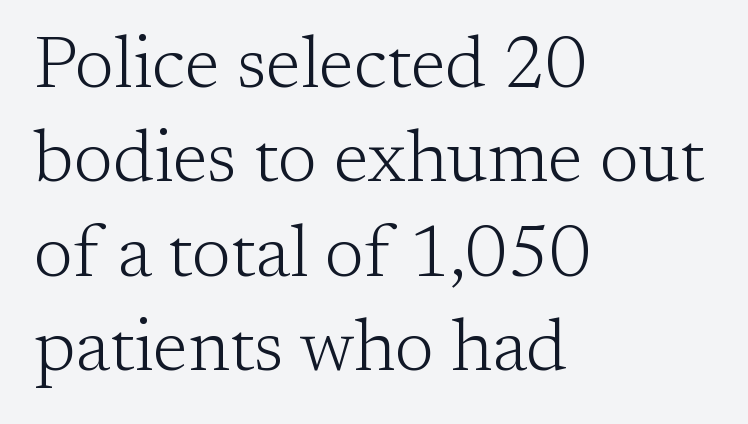
Q: Is the text bold? A: No.
Q: Is the text italic (slanted)? A: No, it is upright.
Q: Is the typeface a serif or a sans-serif typeface? A: Serif.
Q: Is the text underlined? A: No.
Q: How is the paragraph aligned? A: Left-aligned.
Q: Is the spacing between letters normal or unusually wide? A: Normal.
Q: Is the spacing between lines tight, normal or loose? A: Normal.
Q: Width (condensed, normal, or wide)? A: Normal.
Q: Stroke contrast? A: Low.
Q: x-height? A: Medium.
Q: Monospaced? A: No.
